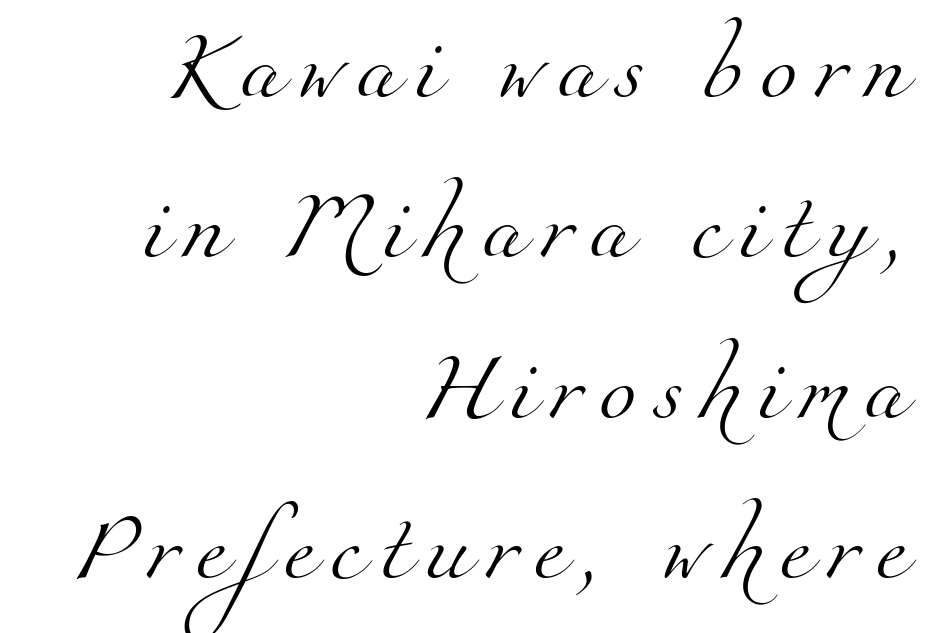
The image shows 68 px light serif type; set right-aligned, loose line spacing (2.36x), unusually wide letter spacing (+0.23 em), not underlined; medium stroke contrast and a small x-height.
